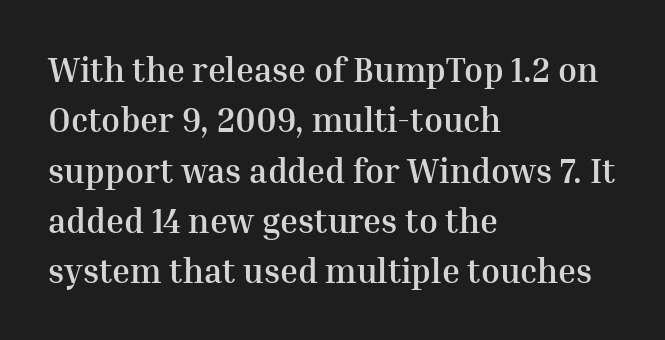
{"serif": "yes", "italic": "no", "bold": "yes", "weight": "semibold", "width": "normal", "stroke_contrast": "medium", "x_height": "medium", "monospaced": "no", "underline": "no", "align": "left", "line_spacing": "normal", "line_spacing_ratio": 1.48, "letter_spacing": "normal", "letter_spacing_em": 0.0, "glyph_px": 34}
